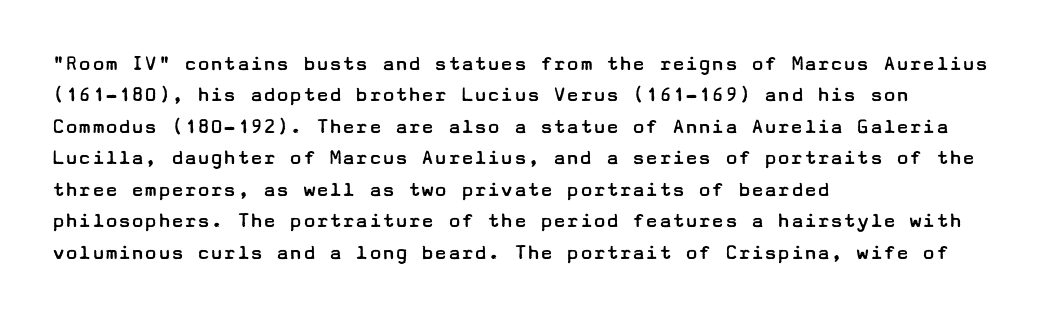
The line-height multiplier appears to be the usual default. The ragged edge is on the right, which tells us the setting is flush left. A typesetter would mark this as roman, not italic. This sample uses plain, unmodified letter spacing. No letter is thick-stroked: the sample isn't bold.
